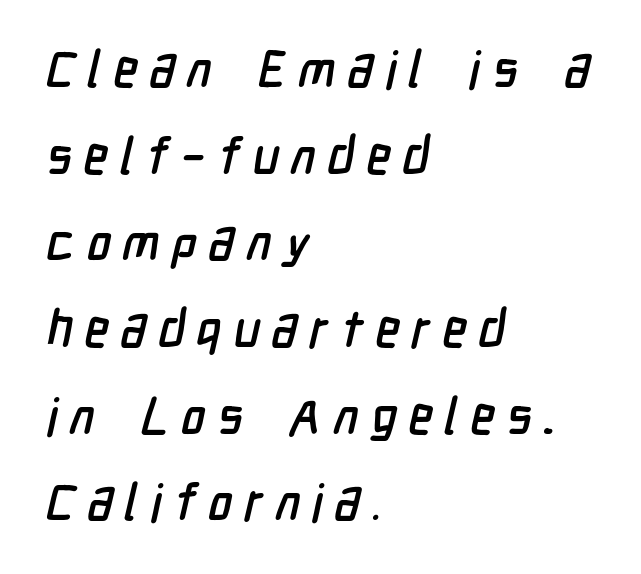
The image shows 51 px condensed sans-serif type; set left-aligned, normal line spacing (1.7x), unusually wide letter spacing (+0.23 em), not underlined; low stroke contrast and a medium x-height.
